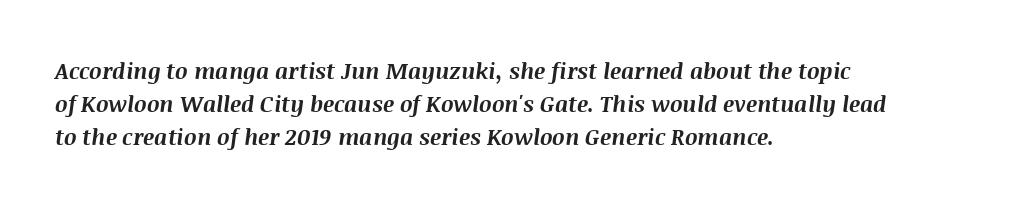
Q: Is the text bold? A: Yes.
Q: Is the text italic (slanted)? A: Yes, it leans right by about 8 degrees.
Q: Is the text underlined? A: No.
Q: How is the paragraph aligned? A: Left-aligned.
Q: Is the spacing between letters normal or unusually wide? A: Normal.
Q: Is the spacing between lines tight, normal or loose? A: Normal.
